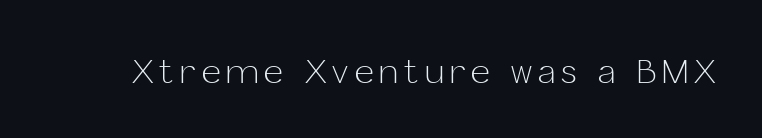
Q: Is the text bold? A: No.
Q: Is the text italic (slanted)? A: No, it is upright.
Q: Is the typeface a serif or a sans-serif typeface? A: Sans-serif.
Q: Is the text underlined? A: No.
Q: Width (condensed, normal, or wide)? A: Normal.
Q: Stroke contrast? A: Low.
Q: x-height? A: Medium.
Q: Monospaced? A: No.
